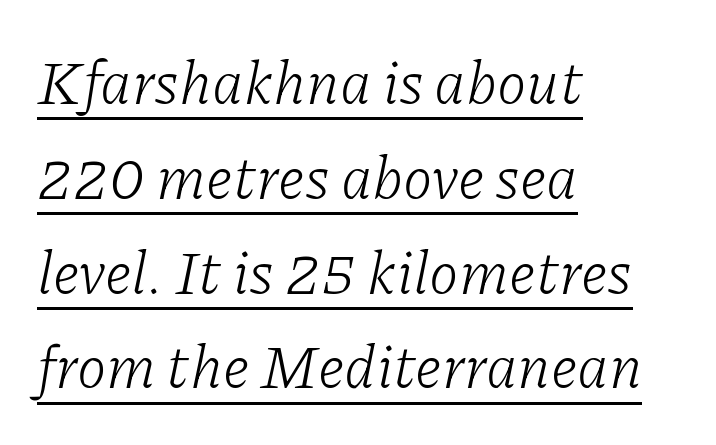
Each line starts at the same left margin while the right side varies. The rendering uses the underline text-decoration. The passage shown is typed in a proportional face where columns would drift. Baseline-to-baseline distance is the conventional proportion of letter height.
